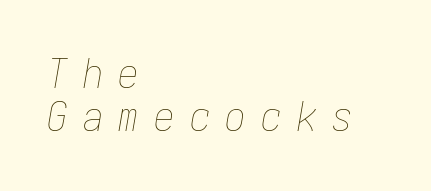
Q: Is the text bold? A: No.
Q: Is the text italic (slanted)? A: Yes, it leans right by about 10 degrees.
Q: Is the text underlined? A: No.
Q: How is the paragraph aligned? A: Left-aligned.
Q: Is the spacing between letters normal or unusually wide? A: Unusually wide.
Q: Is the spacing between lines tight, normal or loose? A: Tight.
Q: Width (condensed, normal, or wide)? A: Condensed.
Q: Stroke contrast? A: Low.
Q: x-height? A: Medium.
